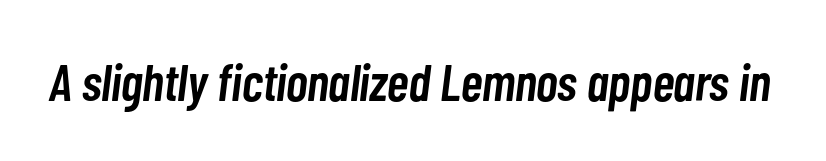
Q: Is the text bold? A: Semi-bold.
Q: Is the text italic (slanted)? A: Yes, it leans right by about 7 degrees.
Q: Is the text underlined? A: No.
Q: Is the spacing between letters normal or unusually wide? A: Normal.
Q: Width (condensed, normal, or wide)? A: Condensed.
Q: Stroke contrast? A: Low.
Q: x-height? A: Medium.
Q: Monospaced? A: No.
